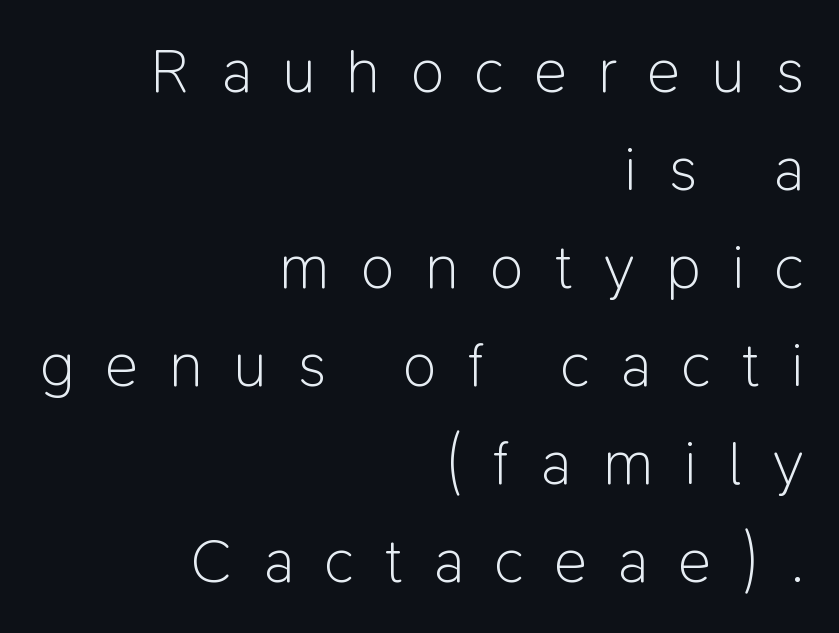
The image shows 62 px light sans-serif type, upright; set right-aligned, normal line spacing (1.58x), unusually wide letter spacing (+0.5 em), not underlined; low stroke contrast and a medium x-height.
